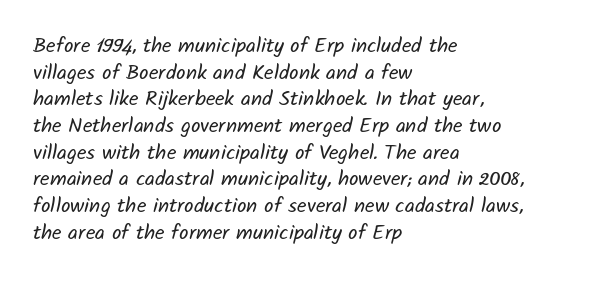
The image shows 21 px text type; set left-aligned, normal line spacing (1.27x), normal letter spacing, not underlined.
